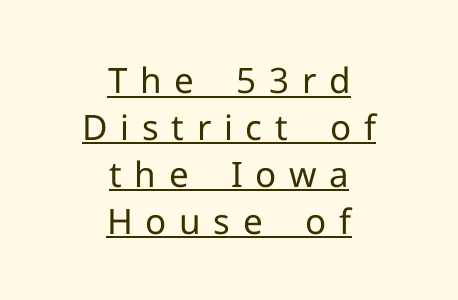
{"serif": "no", "italic": "no", "bold": "no", "weight": "regular", "width": "normal", "stroke_contrast": "low", "x_height": "medium", "monospaced": "no", "underline": "yes", "align": "center", "line_spacing": "normal", "line_spacing_ratio": 1.34, "letter_spacing": "wide", "letter_spacing_em": 0.36, "glyph_px": 35}
